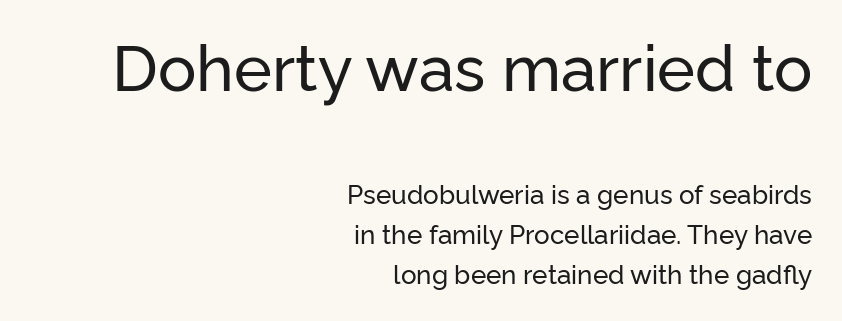
Q: Is the text italic (slanted)? A: No, it is upright.
Q: Is the typeface a serif or a sans-serif typeface? A: Sans-serif.
Q: Is the text underlined? A: No.
Q: How is the paragraph aligned? A: Right-aligned.
Q: Is the spacing between letters normal or unusually wide? A: Normal.
Q: Is the spacing between lines tight, normal or loose? A: Normal.
Q: Which block of text is set in a larger size, the first (top) or the second (bottom)? A: The first (top) one.
Q: Width (condensed, normal, or wide)? A: Normal.
Q: Stroke contrast? A: Low.
Q: x-height? A: Medium.
Q: Monospaced? A: No.
